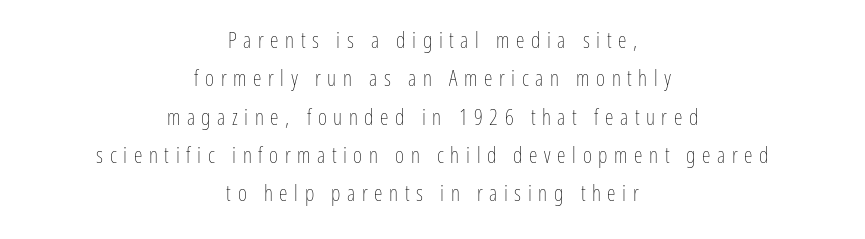
The image shows 22 px text type, upright; set centered, line spacing 1.74x, unusually wide letter spacing (+0.3 em), not underlined.
